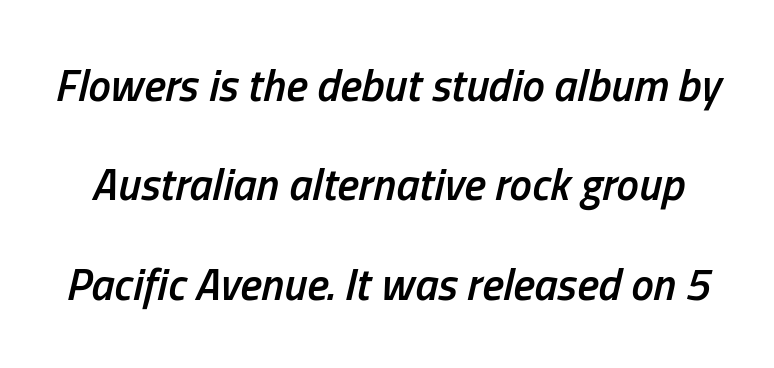
Q: Is the text bold? A: Semi-bold.
Q: Is the text italic (slanted)? A: Yes, it leans right by about 13 degrees.
Q: Is the text underlined? A: No.
Q: Is the spacing between letters normal or unusually wide? A: Normal.
Q: Is the spacing between lines tight, normal or loose? A: Loose.
Q: Width (condensed, normal, or wide)? A: Condensed.
Q: Stroke contrast? A: Low.
Q: x-height? A: Medium.
Q: Monospaced? A: No.
